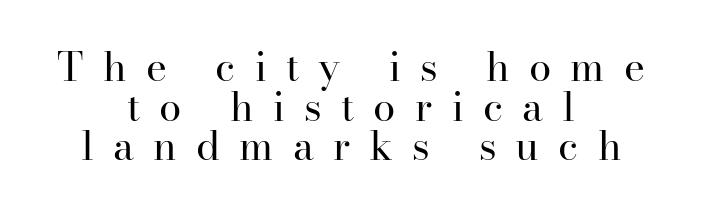
{"serif": "yes", "italic": "no", "bold": "no", "weight": "regular", "width": "normal", "stroke_contrast": "high", "x_height": "small", "monospaced": "no", "underline": "no", "align": "center", "line_spacing": "tight", "line_spacing_ratio": 0.99, "letter_spacing": "wide", "letter_spacing_em": 0.48, "glyph_px": 40}
